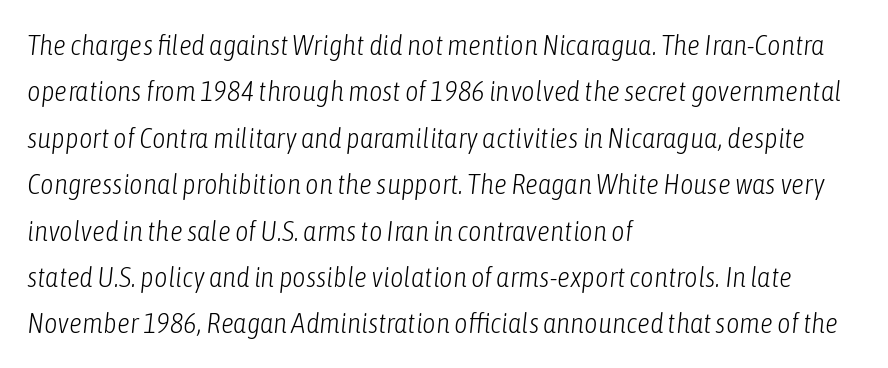
Q: Is the text bold? A: No.
Q: Is the text italic (slanted)? A: Yes, it leans right by about 6 degrees.
Q: Is the text underlined? A: No.
Q: How is the paragraph aligned? A: Left-aligned.
Q: Is the spacing between letters normal or unusually wide? A: Normal.
Q: Is the spacing between lines tight, normal or loose? A: Normal.
Q: Width (condensed, normal, or wide)? A: Condensed.
Q: Stroke contrast? A: Low.
Q: x-height? A: Medium.
Q: Monospaced? A: No.
